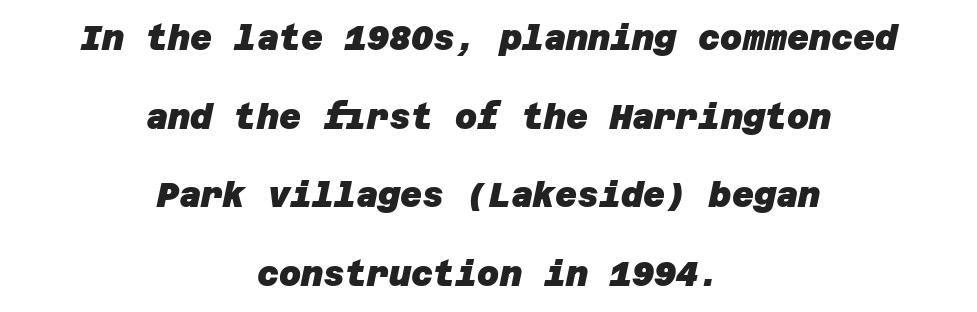
Q: Is the text bold? A: Yes.
Q: Is the typeface a serif or a sans-serif typeface? A: Sans-serif.
Q: Is the text underlined? A: No.
Q: How is the paragraph aligned? A: Centered.
Q: Is the spacing between letters normal or unusually wide? A: Normal.
Q: Is the spacing between lines tight, normal or loose? A: Loose.
Q: Width (condensed, normal, or wide)? A: Normal.
Q: Stroke contrast? A: Low.
Q: x-height? A: Large.
